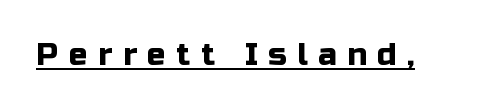
The face used here is a sans, in the tradition of grotesques and geometrics. Think of a printed novel: that variable character pitch is what you see here. The lettering stays uniformly vertical, giving the passage a roman look. The tracking reads as deliberately expanded to a designer's eye. Quick note: underline on.
